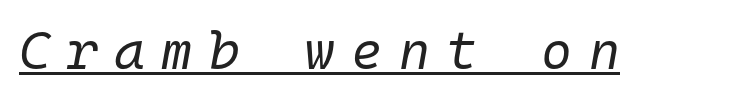
The image shows 53 px regular-weight type, italic (leaning right), monospaced; set unusually wide letter spacing (+0.31 em), underlined; low stroke contrast and a medium x-height.
